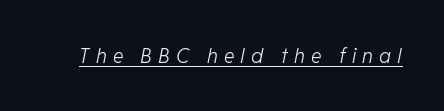
The image shows 20 px text type, italic (leaning right); set unusually wide letter spacing (+0.31 em), underlined.
